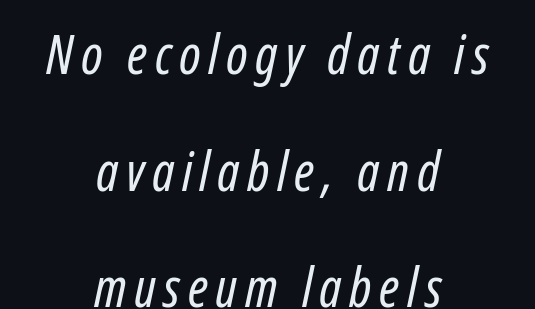
The image shows 54 px regular-weight, condensed sans-serif type; set centered, loose line spacing (2.16x), not underlined; low stroke contrast and a medium x-height.
